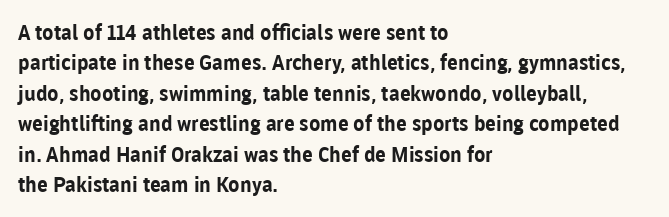
{"italic": "no", "bold": "yes", "underline": "no", "align": "left", "line_spacing": "normal", "line_spacing_ratio": 1.45, "letter_spacing": "normal", "letter_spacing_em": 0.0, "glyph_px": 21}
